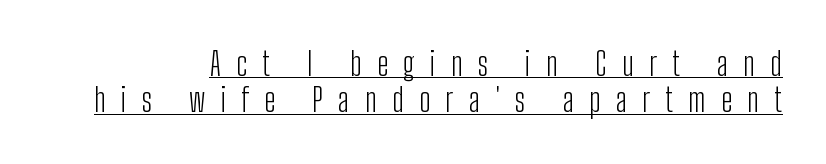
The image shows 32 px light, condensed sans-serif type, upright; set tight line spacing (1.13x), unusually wide letter spacing (+0.48 em), underlined; low stroke contrast and a medium x-height.
